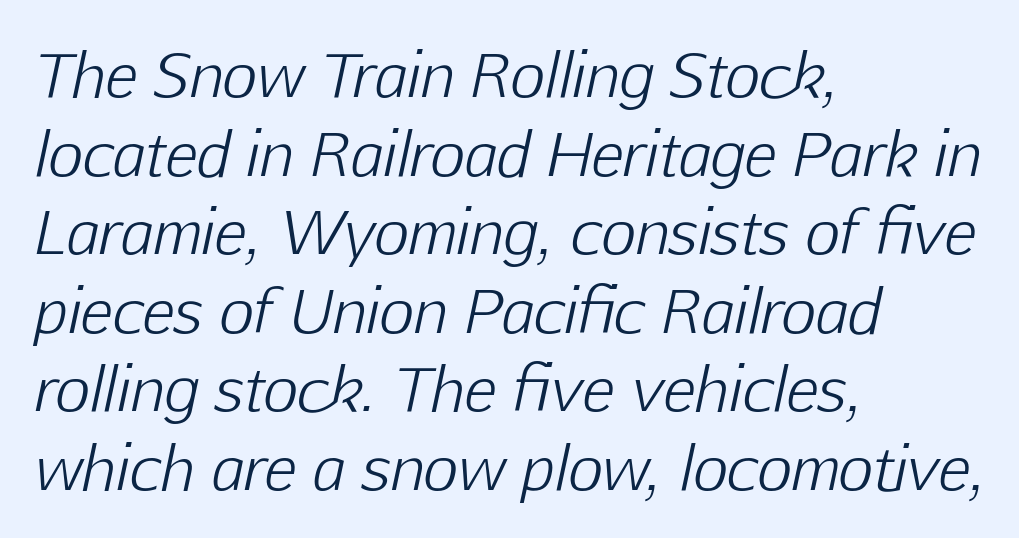
{"italic": "yes", "lean": "right", "slant_degrees": 12, "bold": "no", "weight": "light", "width": "normal", "stroke_contrast": "low", "x_height": "medium", "monospaced": "no", "underline": "no", "align": "left", "line_spacing": "normal", "line_spacing_ratio": 1.31, "letter_spacing": "normal", "letter_spacing_em": 0.0, "glyph_px": 60}
